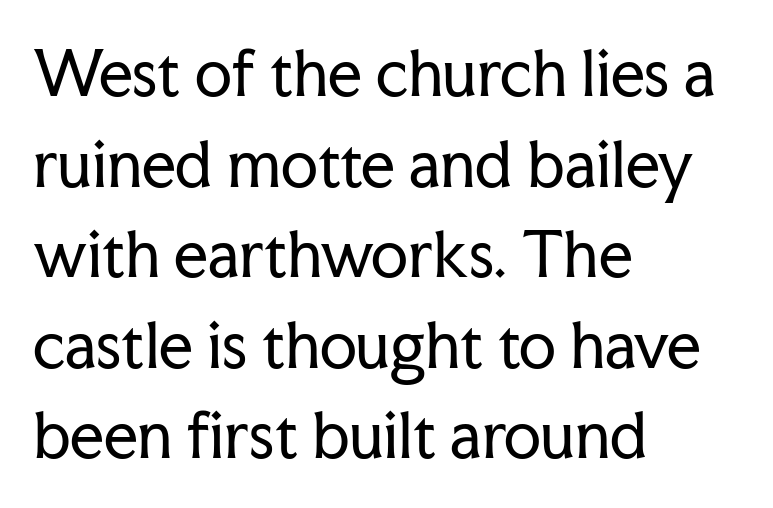
The image shows 60 px regular-weight serif type, upright; set left-aligned, normal line spacing (1.51x), normal letter spacing, not underlined; low stroke contrast and a medium x-height.
